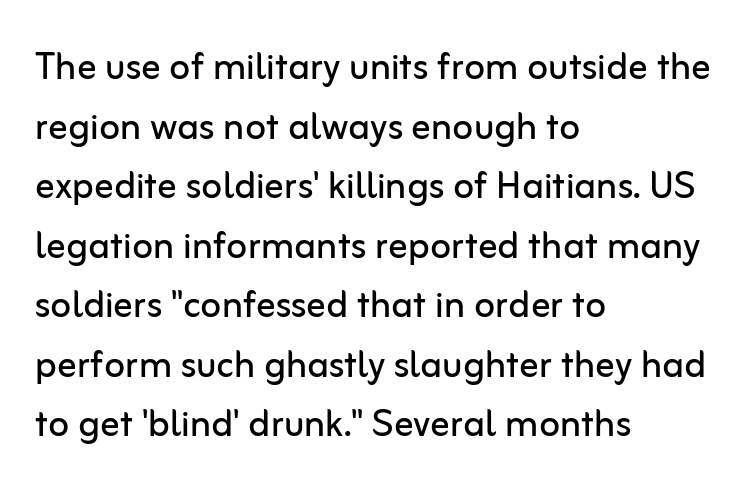
{"serif": "no", "italic": "no", "bold": "no", "weight": "regular", "width": "normal", "stroke_contrast": "low", "x_height": "medium", "monospaced": "no", "underline": "no", "align": "left", "line_spacing_ratio": 1.24, "letter_spacing": "normal", "letter_spacing_em": 0.0, "glyph_px": 48}
